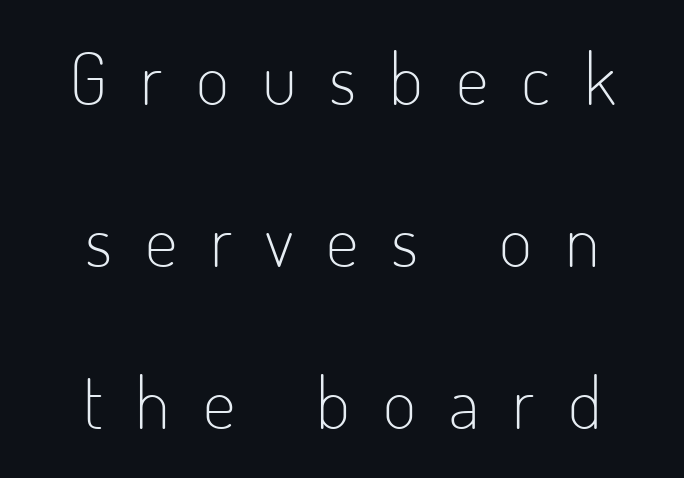
The image shows 72 px light, condensed sans-serif type, upright; set centered, loose line spacing (2.25x), unusually wide letter spacing (+0.46 em), not underlined; low stroke contrast and a small x-height.
